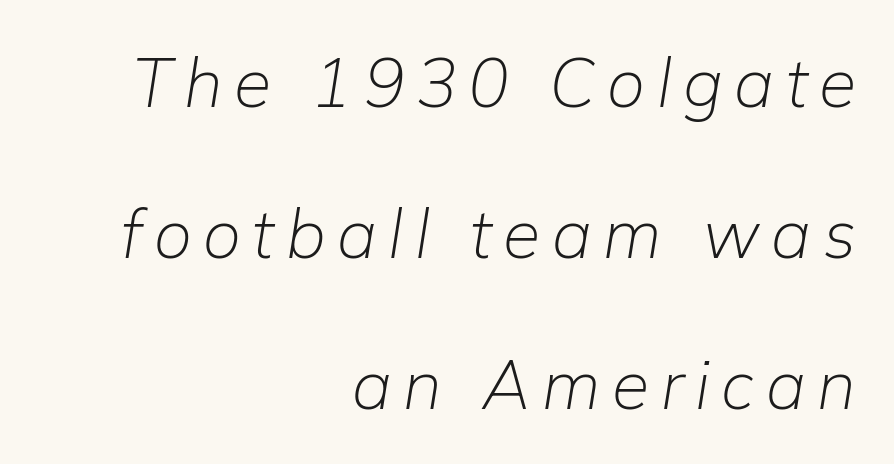
{"italic": "yes", "lean": "right", "slant_degrees": 9, "bold": "no", "weight": "light", "width": "normal", "stroke_contrast": "low", "x_height": "medium", "monospaced": "no", "underline": "no", "align": "right", "line_spacing": "loose", "line_spacing_ratio": 2.22, "glyph_px": 68}
